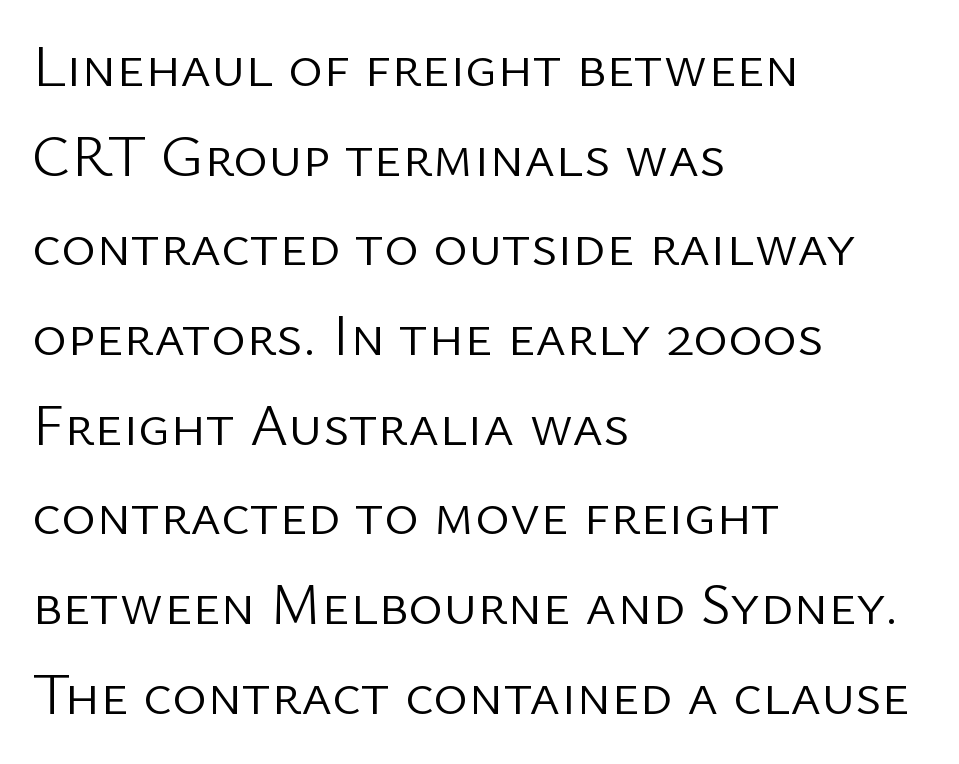
{"serif": "no", "italic": "no", "bold": "no", "weight": "light", "width": "normal", "stroke_contrast": "low", "x_height": "medium", "monospaced": "no", "underline": "no", "align": "left", "line_spacing": "normal", "line_spacing_ratio": 1.52, "letter_spacing": "normal", "letter_spacing_em": 0.0, "glyph_px": 59}
